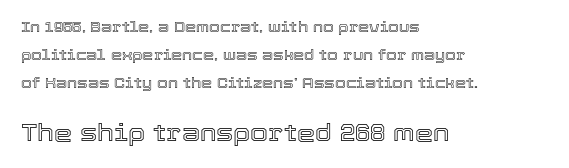
These lines were composed using upright roman letters. The paragraph has a hard left edge and a soft right edge. A typesetter would call this zero additional tracking. Each new line begins a long way beneath the previous one. Bigger letters appear in the bottom chunk; the top chunk is reduced. Rule under the text: the space is simply empty.
